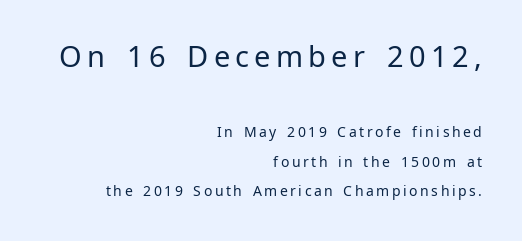
Q: Is the text bold? A: No.
Q: Is the text italic (slanted)? A: No, it is upright.
Q: Is the typeface a serif or a sans-serif typeface? A: Sans-serif.
Q: Is the text underlined? A: No.
Q: How is the paragraph aligned? A: Right-aligned.
Q: Is the spacing between lines tight, normal or loose? A: Loose.
Q: Which block of text is set in a larger size, the first (top) or the second (bottom)? A: The first (top) one.
Q: Width (condensed, normal, or wide)? A: Normal.
Q: Stroke contrast? A: Low.
Q: x-height? A: Medium.
Q: Monospaced? A: No.
